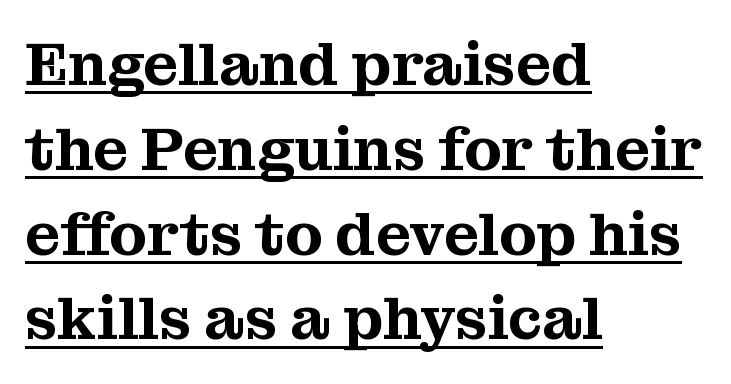
{"serif": "yes", "italic": "no", "width": "normal", "stroke_contrast": "medium", "x_height": "medium", "monospaced": "no", "underline": "yes", "align": "left", "line_spacing": "normal", "line_spacing_ratio": 1.39, "letter_spacing": "normal", "letter_spacing_em": 0.0, "glyph_px": 61}
